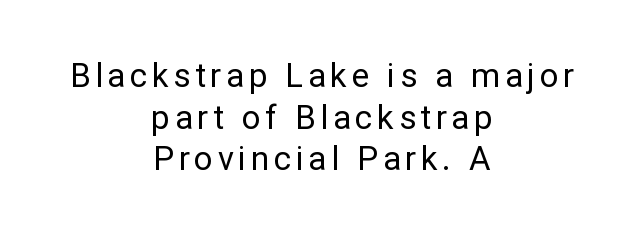
{"serif": "no", "italic": "no", "bold": "no", "weight": "regular", "width": "normal", "stroke_contrast": "low", "x_height": "medium", "monospaced": "no", "underline": "no", "align": "center", "line_spacing": "normal", "line_spacing_ratio": 1.26, "glyph_px": 33}
